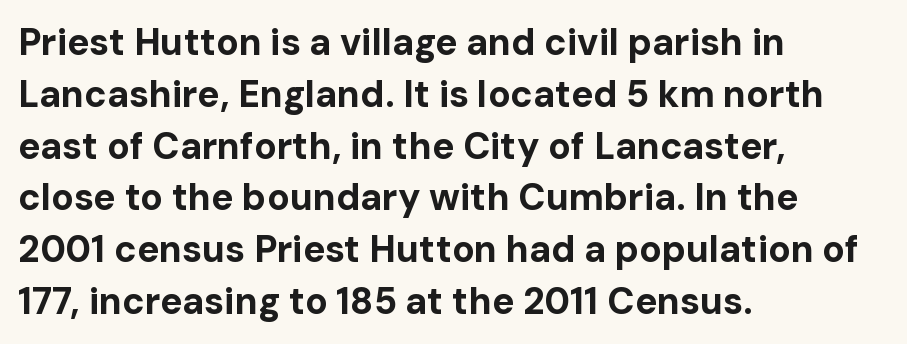
{"serif": "no", "italic": "no", "bold": "yes", "weight": "bold", "width": "normal", "stroke_contrast": "low", "x_height": "medium", "monospaced": "no", "underline": "no", "align": "left", "line_spacing": "normal", "line_spacing_ratio": 1.4, "letter_spacing": "normal", "letter_spacing_em": 0.0, "glyph_px": 37}
